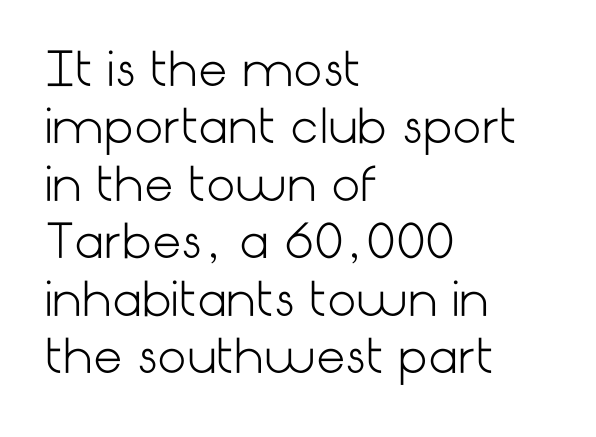
{"serif": "no", "italic": "no", "bold": "no", "weight": "light", "width": "normal", "stroke_contrast": "low", "x_height": "medium", "underline": "no", "align": "left", "line_spacing": "normal", "line_spacing_ratio": 1.25, "letter_spacing": "normal", "letter_spacing_em": 0.0, "glyph_px": 46}
